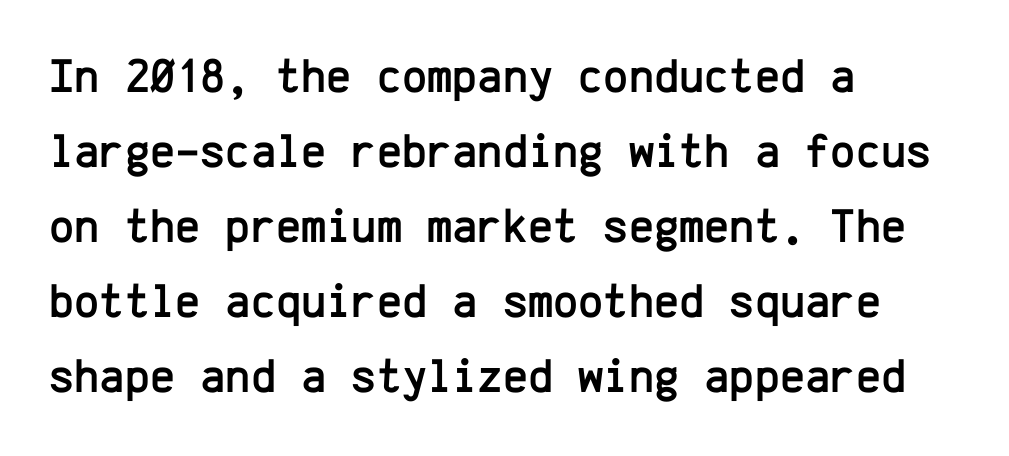
These lines are rendered in a fixed-pitch font. Font category for this specimen: sans-serif. Underline: absent. Line spacing here is normal. Students, note that the glyphs here touch the page at normal intervals. Designer's note — italics off, roman on.
